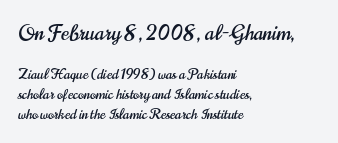
Q: Is the text italic (slanted)? A: Yes.
Q: Is the text underlined? A: No.
Q: How is the paragraph aligned? A: Left-aligned.
Q: Is the spacing between letters normal or unusually wide? A: Normal.
Q: Is the spacing between lines tight, normal or loose? A: Normal.
Q: Which block of text is set in a larger size, the first (top) or the second (bottom)? A: The first (top) one.
